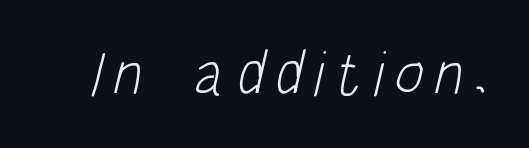
{"serif": "no", "bold": "no", "weight": "light", "width": "condensed", "stroke_contrast": "low", "x_height": "large", "monospaced": "no", "underline": "no", "glyph_px": 63}
